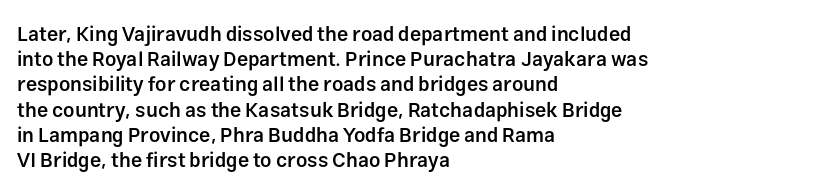
Q: Is the text bold? A: Semi-bold.
Q: Is the text italic (slanted)? A: No, it is upright.
Q: Is the text underlined? A: No.
Q: How is the paragraph aligned? A: Left-aligned.
Q: Is the spacing between letters normal or unusually wide? A: Normal.
Q: Is the spacing between lines tight, normal or loose? A: Normal.
